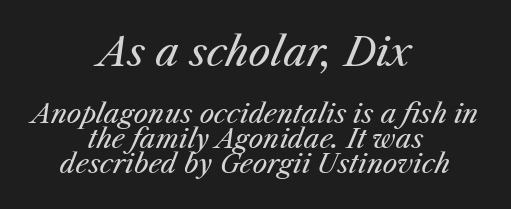
The image shows 39 px regular-weight type, italic (leaning right); set centered, tight line spacing (0.97x), normal letter spacing, not underlined; the first (top) block is 1.5x larger; medium stroke contrast and a medium x-height.
